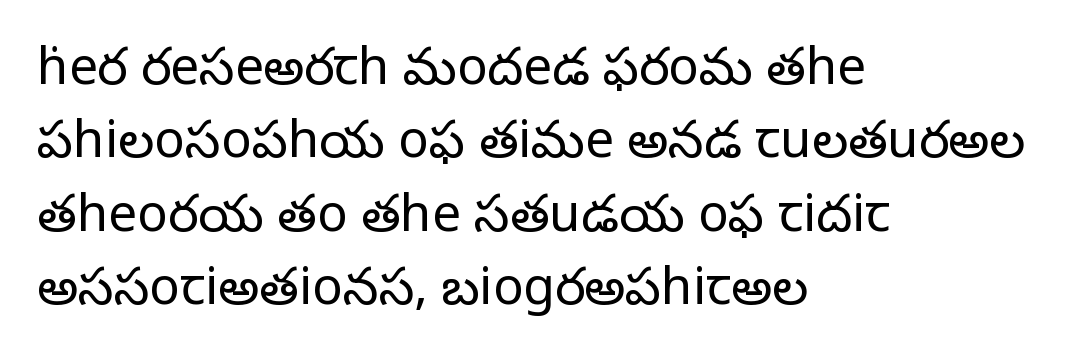
The image shows 51 px regular-weight serif type, upright; set left-aligned, normal line spacing (1.44x), normal letter spacing, not underlined; low stroke contrast and a large x-height.
